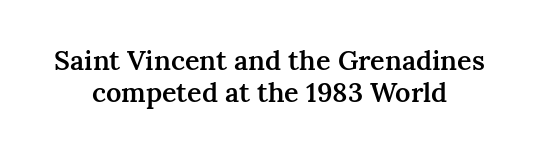
Q: Is the text bold? A: Semi-bold.
Q: Is the text italic (slanted)? A: No, it is upright.
Q: Is the text underlined? A: No.
Q: How is the paragraph aligned? A: Centered.
Q: Is the spacing between letters normal or unusually wide? A: Normal.
